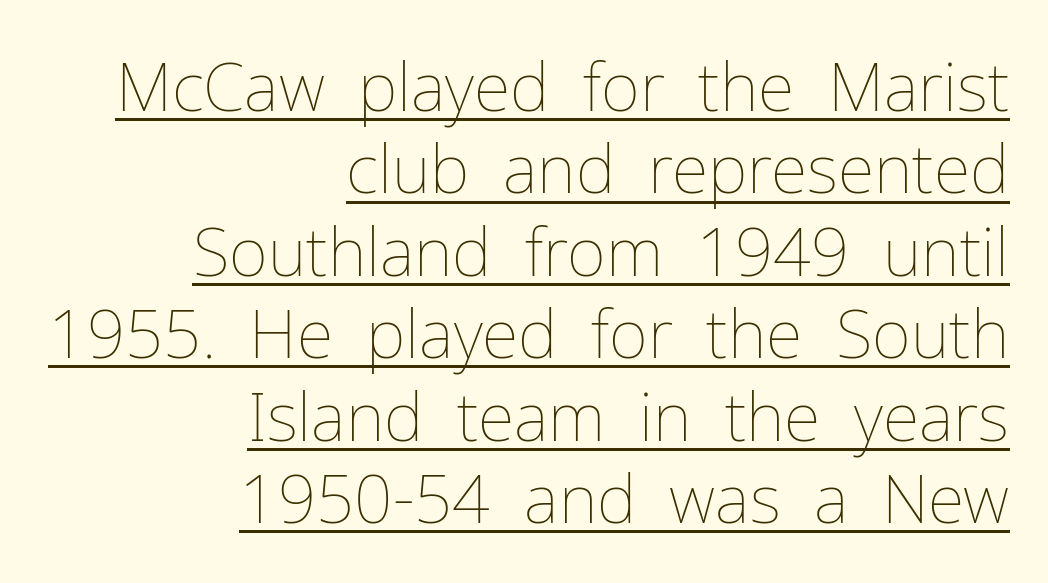
Q: Is the text bold? A: No.
Q: Is the text italic (slanted)? A: No, it is upright.
Q: Is the text underlined? A: Yes.
Q: How is the paragraph aligned? A: Right-aligned.
Q: Is the spacing between letters normal or unusually wide? A: Normal.
Q: Width (condensed, normal, or wide)? A: Normal.
Q: Stroke contrast? A: Low.
Q: x-height? A: Medium.
Q: Monospaced? A: No.
